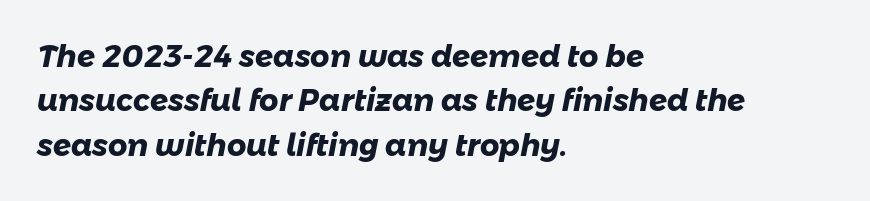
{"serif": "no", "bold": "yes", "weight": "heavy", "width": "normal", "stroke_contrast": "low", "x_height": "medium", "monospaced": "no", "underline": "no", "align": "left", "line_spacing": "normal", "line_spacing_ratio": 1.48, "letter_spacing": "normal", "letter_spacing_em": 0.0, "glyph_px": 30}
